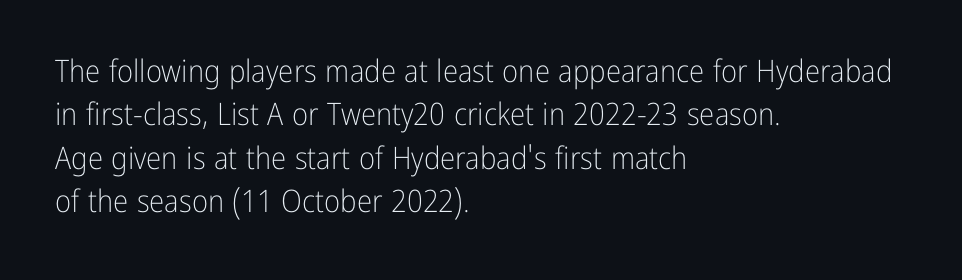
Horizontal alignment here is leftward, the default for most running prose. To sum up the face: it is a sans, with no serifs. The block of text has a typical density, with ordinary space between rows. Ordinary non-slanted type is in use. The words here are not underlined.
